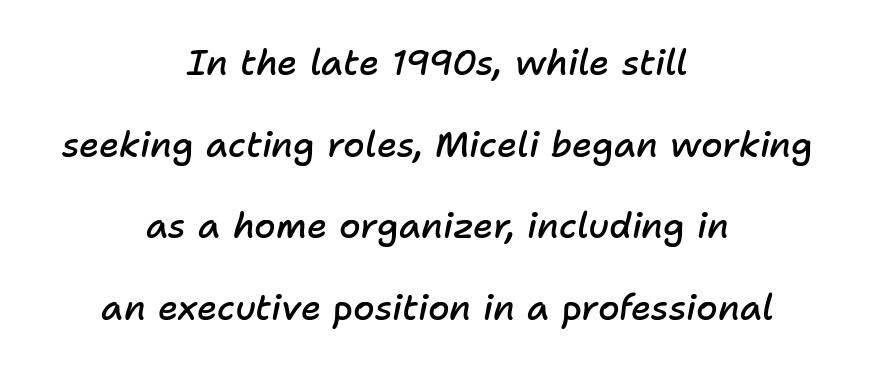
{"italic": "yes", "lean": "right", "slant_degrees": 11, "bold": "semi", "weight": "semibold", "width": "normal", "stroke_contrast": "low", "x_height": "medium", "monospaced": "no", "underline": "no", "align": "center", "line_spacing": "loose", "line_spacing_ratio": 2.33, "letter_spacing": "normal", "letter_spacing_em": 0.0, "glyph_px": 35}
